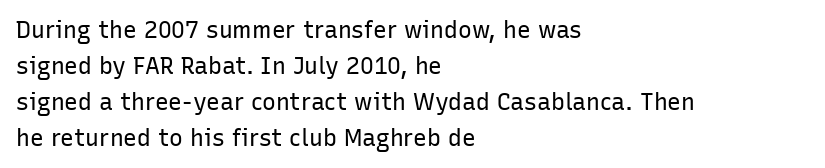
The foot of each line stays bare and open. It's the straight-up-and-down kind of type. The gaps between neighbouring characters are ordinary and unremarkable. A normal amount of white space separates one row of letters from the next. Typeset ragged right — the left edge is the straight one. Is the stroke heavy? The answer is a plain regular-or-lighter.
